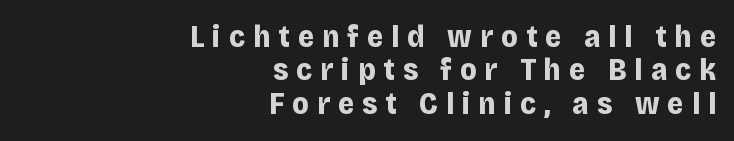
Caption: multi-line text, flush right, ragged left. The sample has been set heavy, in full bold. Each word looks stretched out because of the extra space between its letters. The passage shown is typed in a proportional face where columns would drift. This block would grow much taller if given ordinary leading; it's compressed now.
